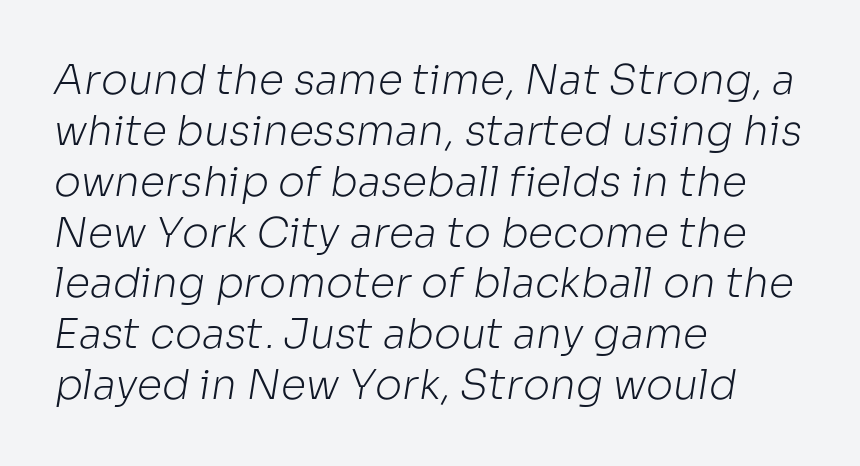
The paragraph shown leans on its left margin. A typesetter would label this face a sans. Character widths vary here, with narrow letters taking less room than wide ones. The cut favours lightness, reaching ordinary text weight at its darkest. The letters sit at their default tracking, neither squeezed nor spread. Letters rest on an invisible, unmarked baseline.
